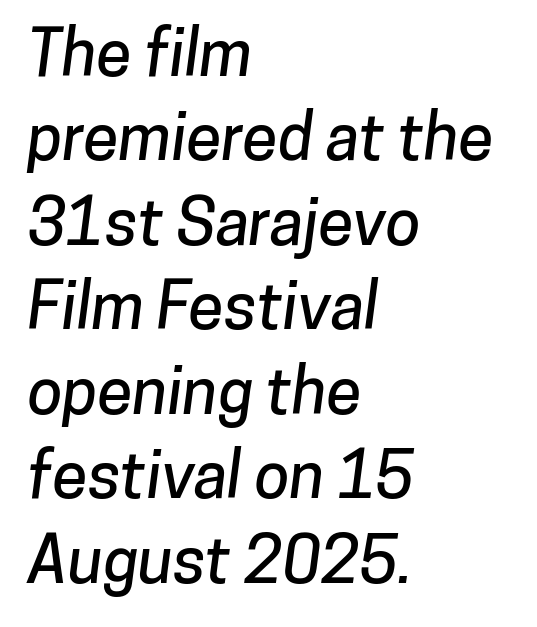
The image shows 64 px sans-serif type; set left-aligned, normal line spacing (1.32x), normal letter spacing, not underlined; low stroke contrast and a medium x-height.
